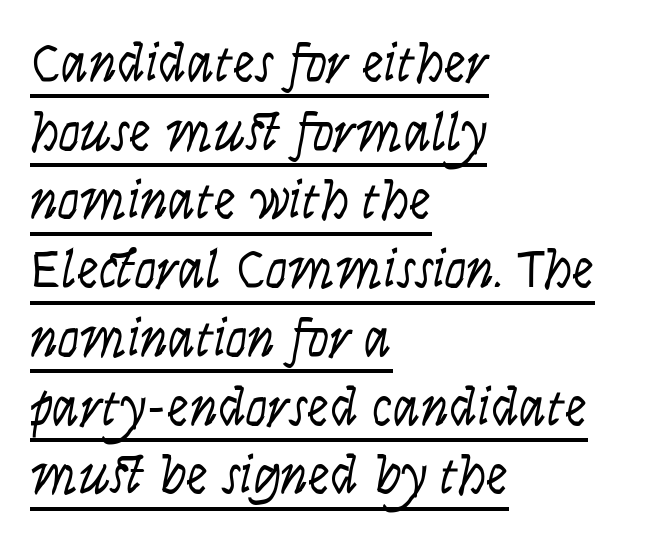
Q: Is the text bold? A: No.
Q: Is the text italic (slanted)? A: Yes.
Q: Is the typeface a serif or a sans-serif typeface? A: Sans-serif.
Q: Is the text underlined? A: Yes.
Q: How is the paragraph aligned? A: Left-aligned.
Q: Is the spacing between letters normal or unusually wide? A: Normal.
Q: Is the spacing between lines tight, normal or loose? A: Normal.
Q: Width (condensed, normal, or wide)? A: Condensed.
Q: Stroke contrast? A: Low.
Q: x-height? A: Large.
Q: Monospaced? A: No.
